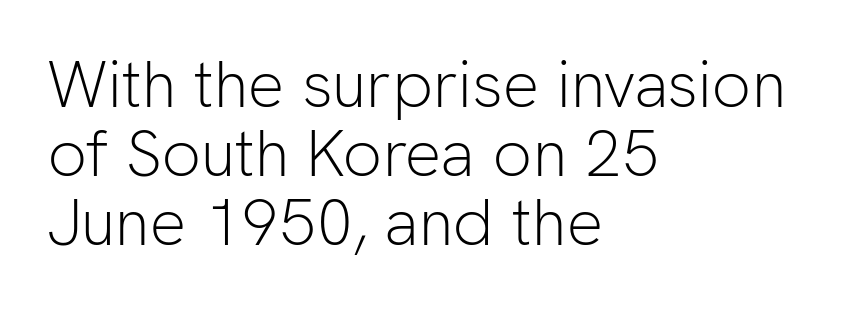
Q: Is the text bold? A: No.
Q: Is the text italic (slanted)? A: No, it is upright.
Q: Is the typeface a serif or a sans-serif typeface? A: Sans-serif.
Q: Is the text underlined? A: No.
Q: How is the paragraph aligned? A: Left-aligned.
Q: Is the spacing between letters normal or unusually wide? A: Normal.
Q: Is the spacing between lines tight, normal or loose? A: Tight.
Q: Width (condensed, normal, or wide)? A: Normal.
Q: Stroke contrast? A: Low.
Q: x-height? A: Medium.
Q: Monospaced? A: No.
